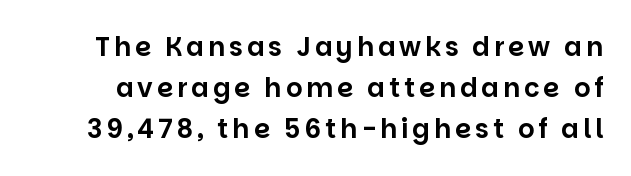
Every character sits straight up, as roman type does. The words here are not underlined. The lines sit at an ordinary, default distance from one another.
